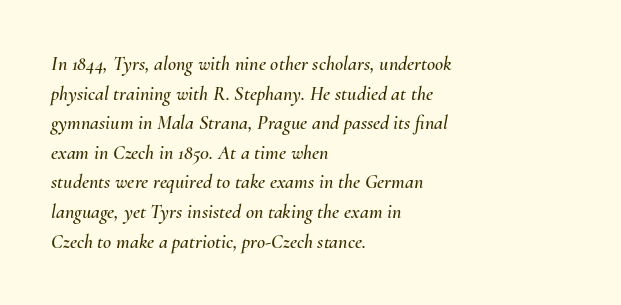
The image shows 20 px text type, italic (leaning right); set left-aligned, normal line spacing (1.48x), normal letter spacing, not underlined.
